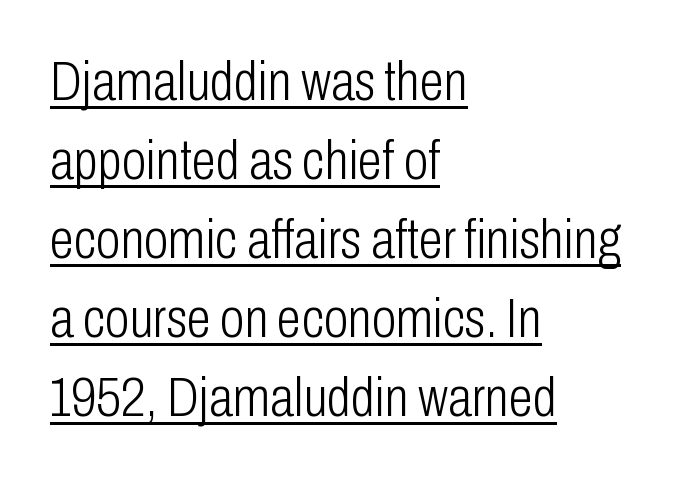
The rendering anchors every line to the left-hand side. Stroke mass is kept to a normal reading level or below. The string is rendered with underlining switched on. This sample keeps an unexceptional amount of space between lines. Type style note: lacks serifs. No italicization has been applied; the sample stays upright.
